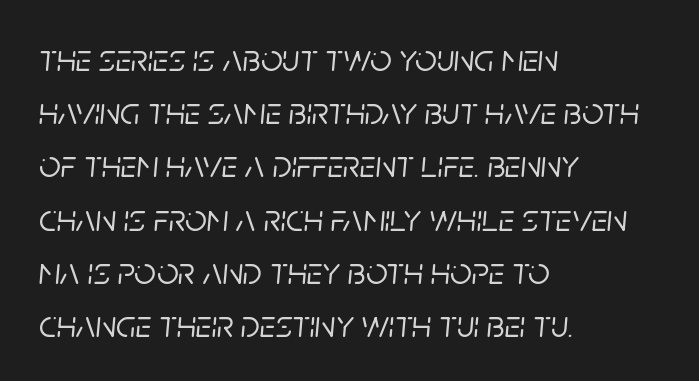
{"italic": "yes", "lean": "right", "slant_degrees": 5, "width": "normal", "stroke_contrast": "low", "x_height": "large", "monospaced": "no", "underline": "no", "align": "left", "line_spacing": "normal", "line_spacing_ratio": 1.4, "letter_spacing": "normal", "letter_spacing_em": 0.0, "glyph_px": 38}
